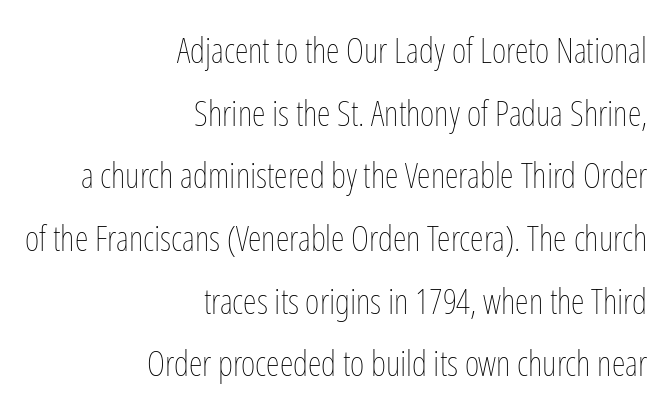
{"italic": "no", "bold": "no", "weight": "thin", "width": "condensed", "stroke_contrast": "low", "x_height": "medium", "monospaced": "no", "underline": "no", "align": "right", "line_spacing_ratio": 1.79, "letter_spacing": "normal", "letter_spacing_em": 0.0, "glyph_px": 35}
